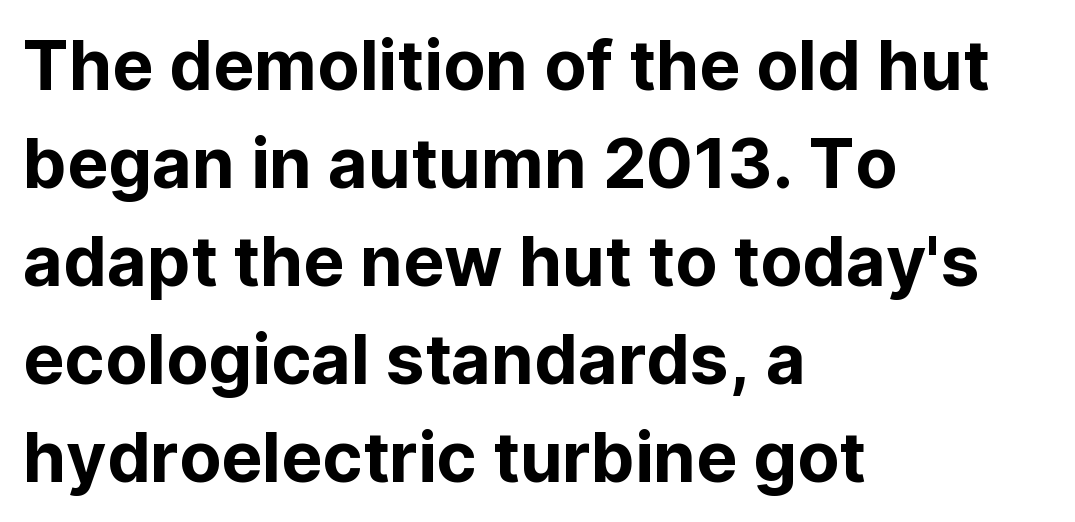
The image shows 69 px sans-serif type, upright; set left-aligned, normal line spacing (1.42x), normal letter spacing, not underlined; low stroke contrast and a medium x-height.
